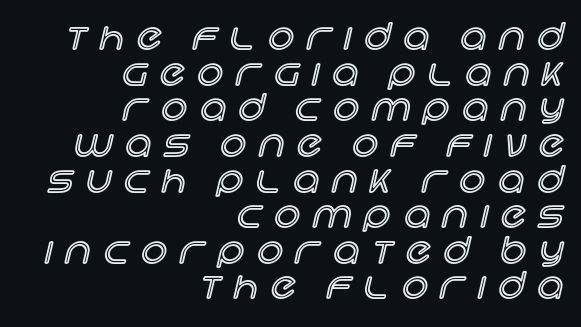
Q: Is the text italic (slanted)? A: Yes.
Q: Is the text underlined? A: No.
Q: How is the paragraph aligned? A: Right-aligned.
Q: Is the spacing between letters normal or unusually wide? A: Unusually wide.
Q: Is the spacing between lines tight, normal or loose? A: Tight.
Q: Width (condensed, normal, or wide)? A: Normal.
Q: x-height? A: Large.
Q: Monospaced? A: No.
